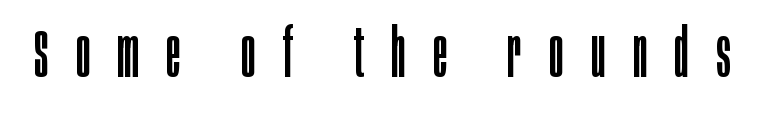
Q: Is the text bold? A: No.
Q: Is the text italic (slanted)? A: No, it is upright.
Q: Is the typeface a serif or a sans-serif typeface? A: Sans-serif.
Q: Is the text underlined? A: No.
Q: Is the spacing between letters normal or unusually wide? A: Unusually wide.
Q: Width (condensed, normal, or wide)? A: Condensed.
Q: Stroke contrast? A: Low.
Q: x-height? A: Large.
Q: Monospaced? A: No.
